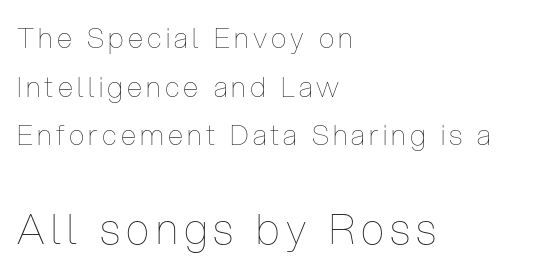
Q: Is the text bold? A: No.
Q: Is the text italic (slanted)? A: No, it is upright.
Q: Is the text underlined? A: No.
Q: How is the paragraph aligned? A: Left-aligned.
Q: Which block of text is set in a larger size, the first (top) or the second (bottom)? A: The second (bottom) one.
Q: Width (condensed, normal, or wide)? A: Condensed.
Q: Stroke contrast? A: Low.
Q: x-height? A: Medium.
Q: Monospaced? A: No.
